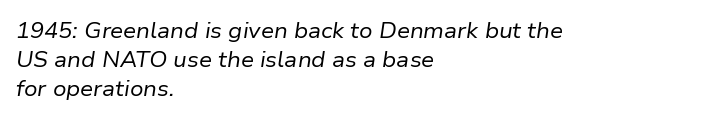
The image shows 21 px text type, italic (leaning right); set left-aligned, normal line spacing (1.39x), normal letter spacing, not underlined.
